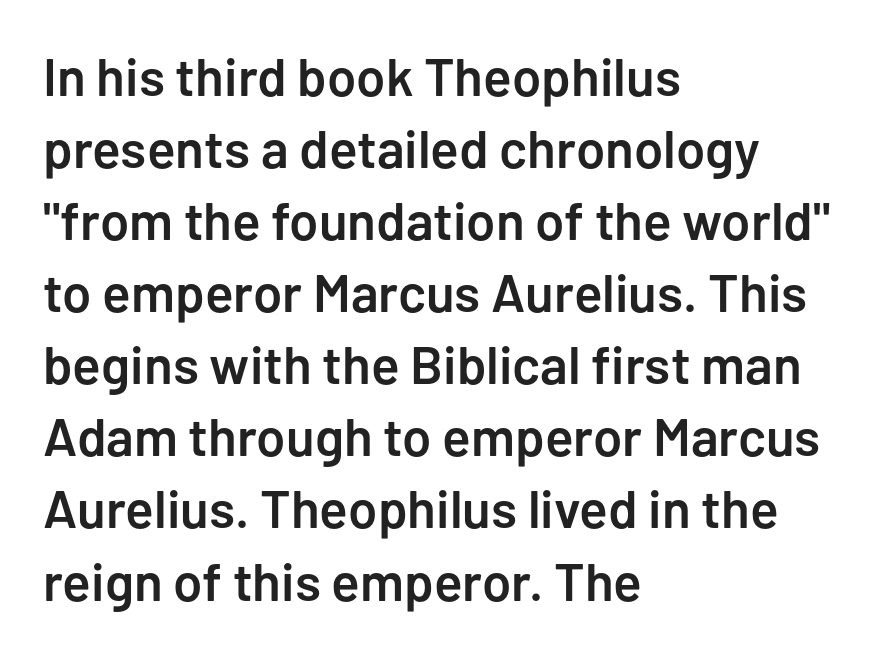
{"serif": "no", "italic": "no", "bold": "semi", "weight": "semibold", "width": "normal", "stroke_contrast": "low", "x_height": "medium", "monospaced": "no", "underline": "no", "align": "left", "line_spacing": "normal", "line_spacing_ratio": 1.36, "letter_spacing": "normal", "letter_spacing_em": 0.0, "glyph_px": 53}
